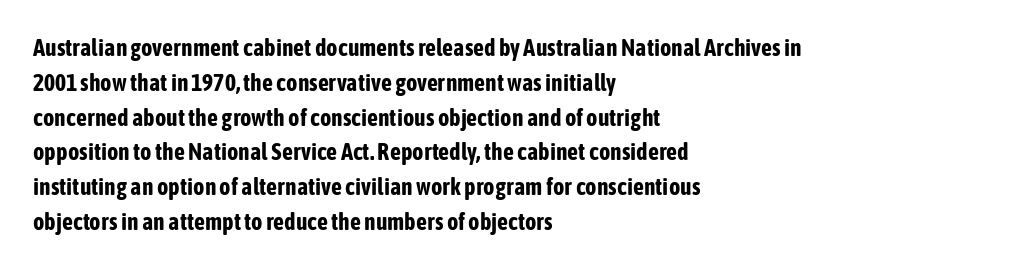
Nope, not italic — everything's standing straight. The passage shown has conventional tracking throughout. Bold? Absolutely — the strokes are thick and heavy. If you drew a ruler down the left edge, every line would touch it. The gap between lines stays unmarked. Horizontal bands of white between lines are of average thickness.
